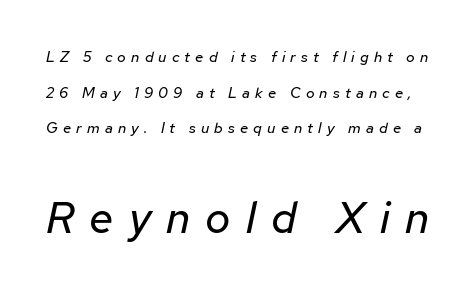
Q: Is the text bold? A: No.
Q: Is the text italic (slanted)? A: Yes, it leans right by about 12 degrees.
Q: Is the text underlined? A: No.
Q: Is the spacing between letters normal or unusually wide? A: Unusually wide.
Q: Is the spacing between lines tight, normal or loose? A: Loose.
Q: Which block of text is set in a larger size, the first (top) or the second (bottom)? A: The second (bottom) one.
Q: Width (condensed, normal, or wide)? A: Normal.
Q: Stroke contrast? A: Low.
Q: x-height? A: Medium.
Q: Monospaced? A: No.
